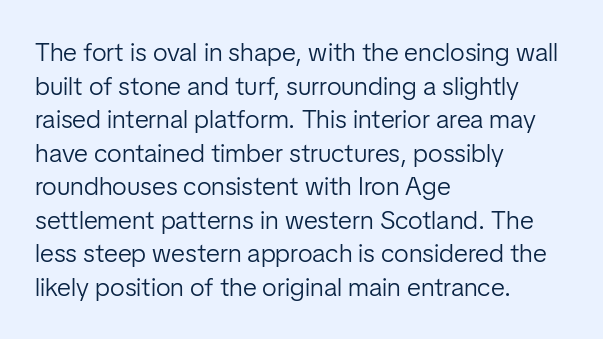
The image shows 26 px text type, upright; set left-aligned, normal line spacing (1.29x), normal letter spacing, not underlined.
